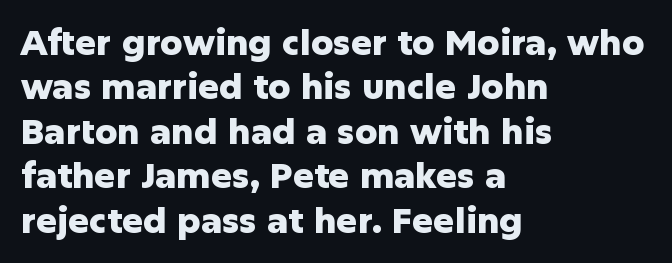
The image shows 35 px heavy sans-serif type, upright; set left-aligned, normal line spacing (1.27x), normal letter spacing, not underlined; low stroke contrast and a medium x-height.
